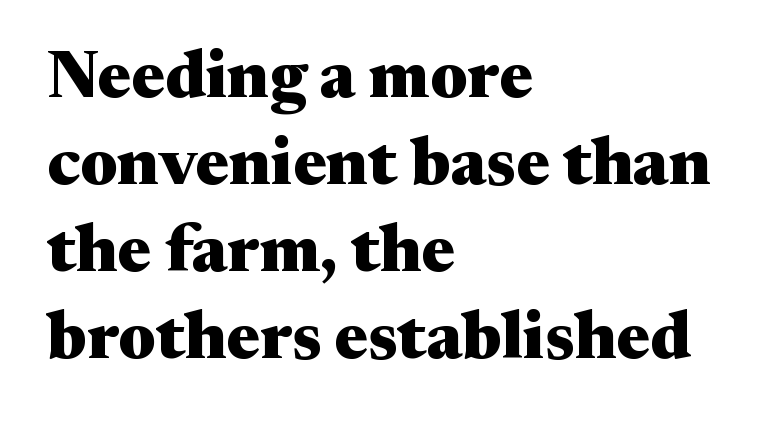
The image shows 67 px heavy, wide serif type, upright; set left-aligned, normal line spacing (1.3x), normal letter spacing, not underlined; medium stroke contrast and a medium x-height.
